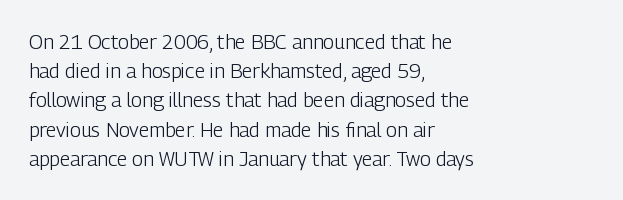
The image shows 20 px text type, upright; set left-aligned, normal line spacing (1.46x), normal letter spacing, not underlined.
